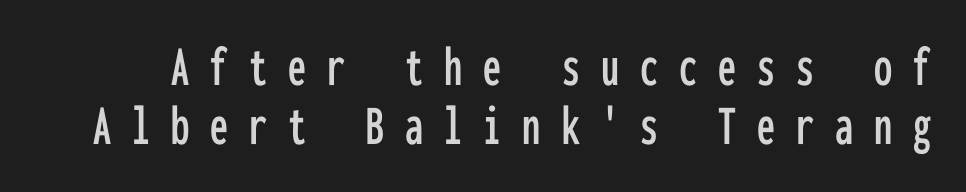
Q: Is the text italic (slanted)? A: No, it is upright.
Q: Is the typeface a serif or a sans-serif typeface? A: Sans-serif.
Q: Is the text underlined? A: No.
Q: Is the spacing between letters normal or unusually wide? A: Unusually wide.
Q: Is the spacing between lines tight, normal or loose? A: Tight.
Q: Width (condensed, normal, or wide)? A: Condensed.
Q: Stroke contrast? A: Low.
Q: x-height? A: Medium.
Q: Monospaced? A: Yes.
